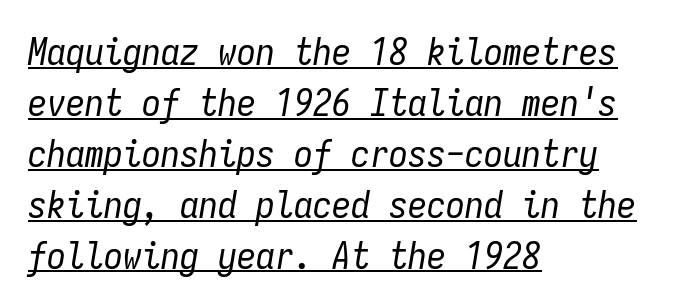
{"italic": "yes", "lean": "right", "slant_degrees": 9, "bold": "no", "weight": "regular", "width": "condensed", "stroke_contrast": "low", "x_height": "medium", "monospaced": "yes", "underline": "yes", "align": "left", "line_spacing": "normal", "line_spacing_ratio": 1.34, "letter_spacing": "normal", "letter_spacing_em": 0.0, "glyph_px": 38}
